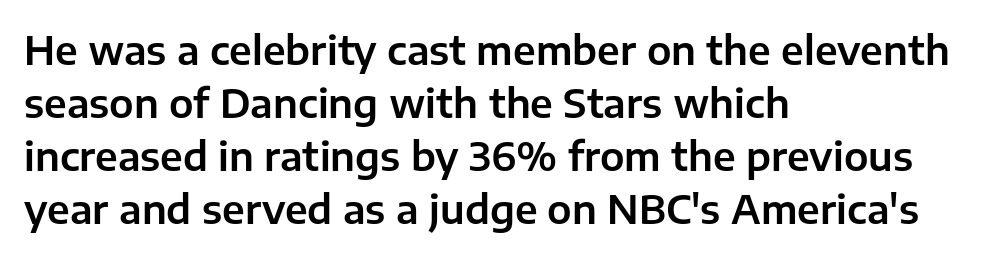
Varying glyph widths throughout — classic text-font behaviour. A sans-serif font was chosen for this passage. Anything drawn beneath the words? Only blank space. Normally led — the rows are evenly, conventionally spaced. If you drew a line through each stem, it would be perfectly vertical. The setting favours the left margin, as ordinary paragraphs usually do.
